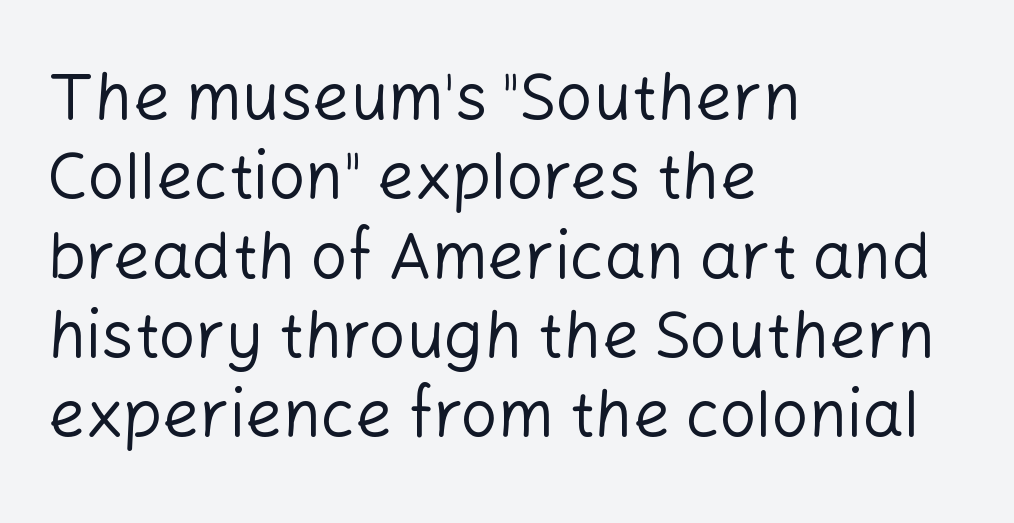
The image shows 65 px regular-weight sans-serif type, upright; set left-aligned, line spacing 1.22x, normal letter spacing, not underlined; low stroke contrast and a medium x-height.
